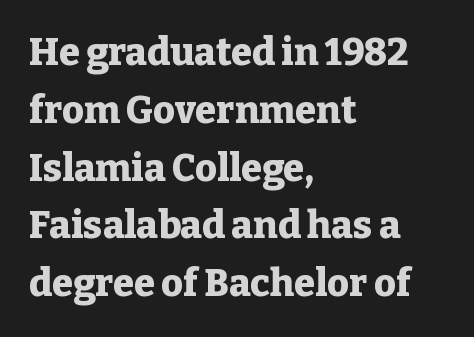
Q: Is the text bold? A: Yes.
Q: Is the text italic (slanted)? A: No, it is upright.
Q: Is the typeface a serif or a sans-serif typeface? A: Serif.
Q: Is the text underlined? A: No.
Q: How is the paragraph aligned? A: Left-aligned.
Q: Is the spacing between letters normal or unusually wide? A: Normal.
Q: Is the spacing between lines tight, normal or loose? A: Normal.
Q: Width (condensed, normal, or wide)? A: Normal.
Q: Stroke contrast? A: Low.
Q: x-height? A: Medium.
Q: Monospaced? A: No.
